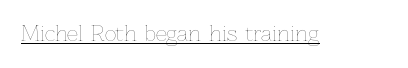
{"italic": "no", "bold": "no", "underline": "yes", "letter_spacing": "normal", "letter_spacing_em": 0.0, "glyph_px": 20}
